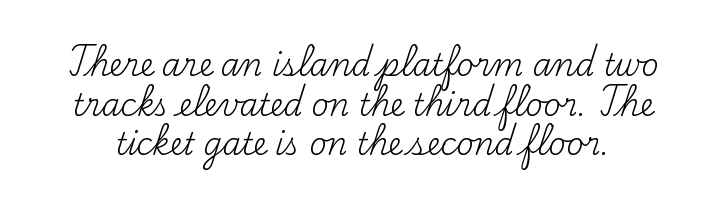
The zone under the glyphs is completely vacant. Look at the bottom of the vertical strokes: they flare into serifs here. The rendering uses natural spacing where letterforms have individual widths. Summary of vertical rhythm: regular, with standard interline spacing. The strokes carry an ordinary text weight at most. The gaps between neighbouring characters are ordinary and unremarkable.
